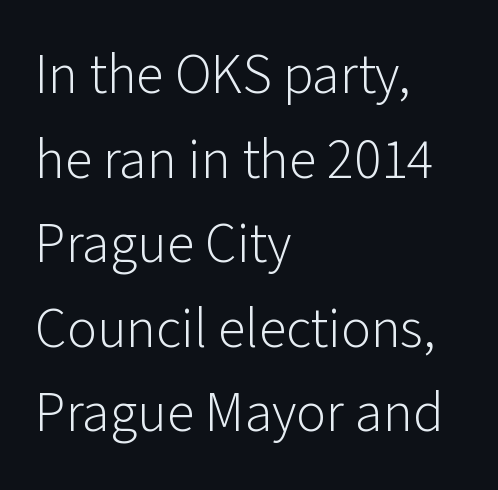
Each new line begins a customary step beneath the previous one. Characters remain perfectly vertical along every line. Tracking here is standard; glyphs follow each other at the usual distance. Anything drawn beneath the words? Only blank space.
